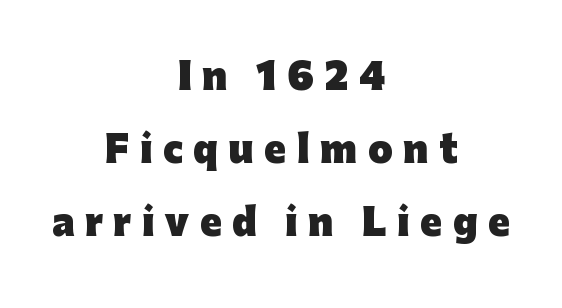
Q: Is the text bold? A: Yes.
Q: Is the text italic (slanted)? A: No, it is upright.
Q: Is the typeface a serif or a sans-serif typeface? A: Sans-serif.
Q: Is the text underlined? A: No.
Q: How is the paragraph aligned? A: Centered.
Q: Is the spacing between letters normal or unusually wide? A: Unusually wide.
Q: Is the spacing between lines tight, normal or loose? A: Loose.
Q: Width (condensed, normal, or wide)? A: Normal.
Q: Stroke contrast? A: Low.
Q: x-height? A: Medium.
Q: Monospaced? A: No.
